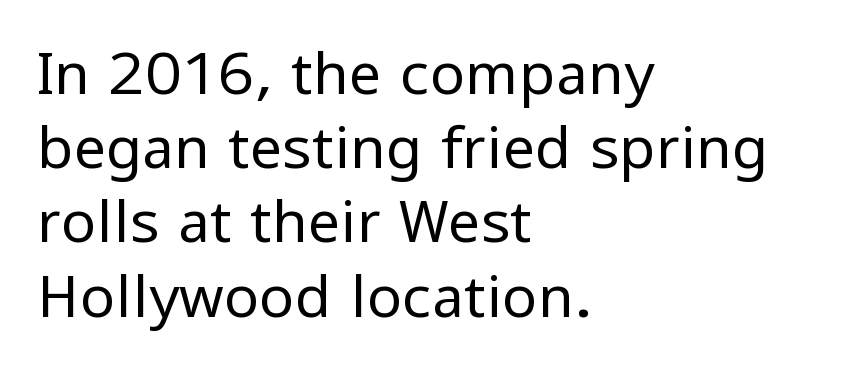
The image shows 58 px regular-weight sans-serif type, upright; set left-aligned, normal line spacing (1.28x), normal letter spacing, not underlined; low stroke contrast and a medium x-height.
